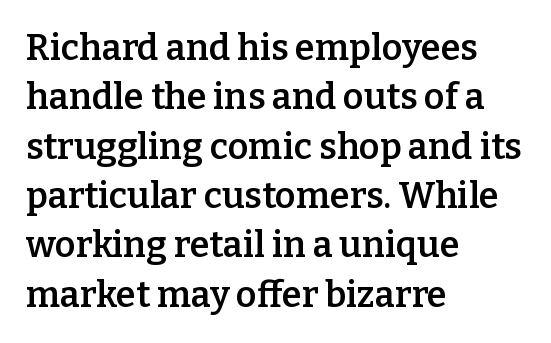
{"serif": "yes", "italic": "no", "bold": "semi", "weight": "semibold", "width": "normal", "stroke_contrast": "low", "x_height": "medium", "monospaced": "no", "underline": "no", "align": "left", "line_spacing": "normal", "line_spacing_ratio": 1.37, "letter_spacing": "normal", "letter_spacing_em": 0.0, "glyph_px": 36}
